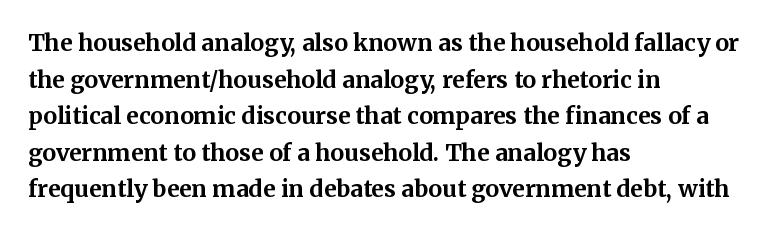
The image shows 23 px bold type, upright; set left-aligned, normal line spacing (1.59x), normal letter spacing, not underlined.
